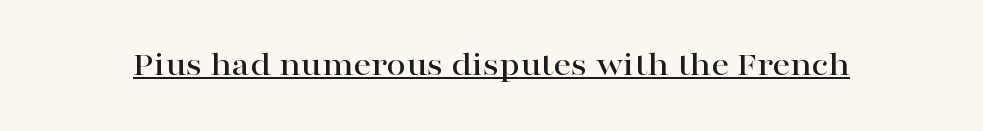
{"serif": "yes", "italic": "no", "width": "wide", "stroke_contrast": "high", "x_height": "medium", "monospaced": "no", "underline": "yes", "letter_spacing": "normal", "letter_spacing_em": 0.0, "glyph_px": 35}
